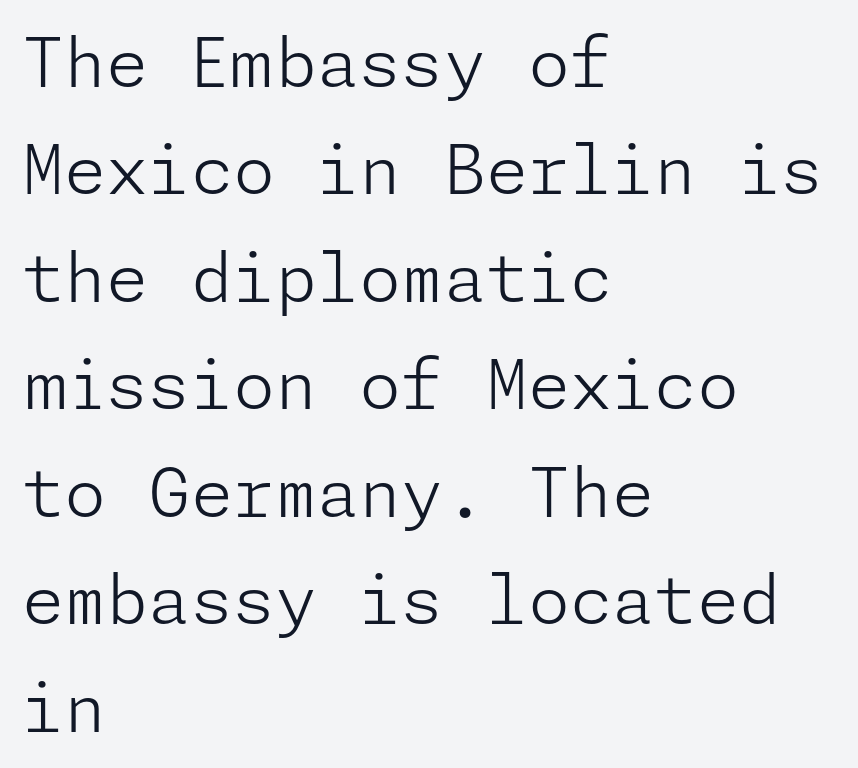
Letters rest on an invisible, unmarked baseline. Nothing unusual about the tracking: characters are spaced as the font intends. Horizontal bands of white between lines are of average thickness. A classic flush-left, rag-right setting is used for this passage. Is there any slant? The stems are plumb. Compared with a typical body face, this is equally light or lighter still.
